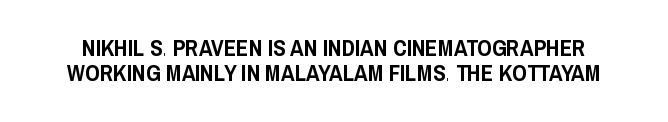
Q: Is the text italic (slanted)? A: No, it is upright.
Q: Is the text underlined? A: No.
Q: Is the spacing between letters normal or unusually wide? A: Normal.
Q: Is the spacing between lines tight, normal or loose? A: Tight.
